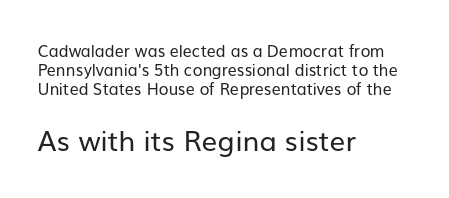
{"serif": "no", "italic": "no", "bold": "no", "weight": "regular", "width": "normal", "stroke_contrast": "low", "x_height": "medium", "monospaced": "no", "underline": "no", "align": "left", "line_spacing_ratio": 1.2, "letter_spacing": "normal", "letter_spacing_em": 0.0, "larger_block": "second", "size_ratio": 1.75, "glyph_px": 28}
